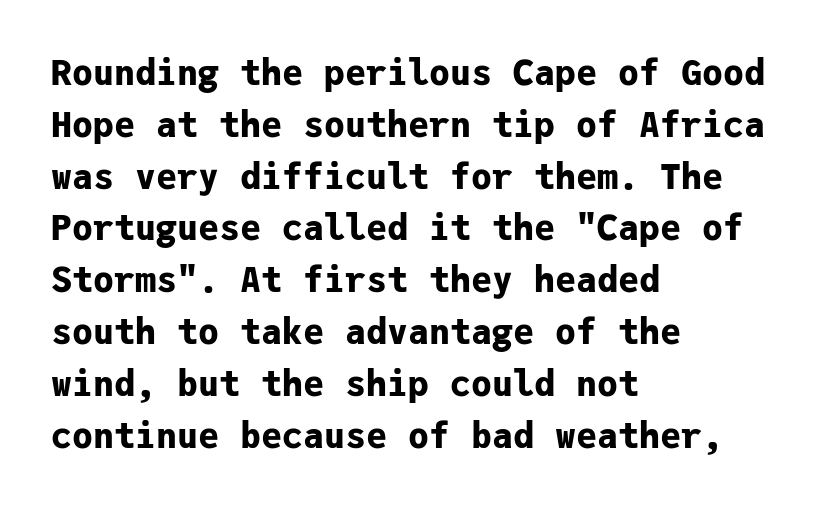
Q: Is the text bold? A: Yes.
Q: Is the text italic (slanted)? A: No, it is upright.
Q: Is the typeface a serif or a sans-serif typeface? A: Sans-serif.
Q: Is the text underlined? A: No.
Q: How is the paragraph aligned? A: Left-aligned.
Q: Is the spacing between letters normal or unusually wide? A: Normal.
Q: Is the spacing between lines tight, normal or loose? A: Normal.
Q: Width (condensed, normal, or wide)? A: Normal.
Q: Stroke contrast? A: Low.
Q: x-height? A: Medium.
Q: Monospaced? A: Yes.
